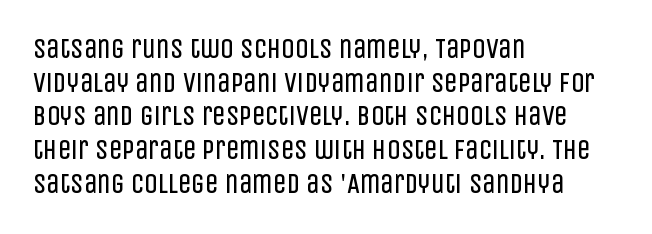
Q: Is the text bold? A: No.
Q: Is the text italic (slanted)? A: No, it is upright.
Q: Is the text underlined? A: No.
Q: How is the paragraph aligned? A: Left-aligned.
Q: Is the spacing between letters normal or unusually wide? A: Normal.
Q: Is the spacing between lines tight, normal or loose? A: Normal.
